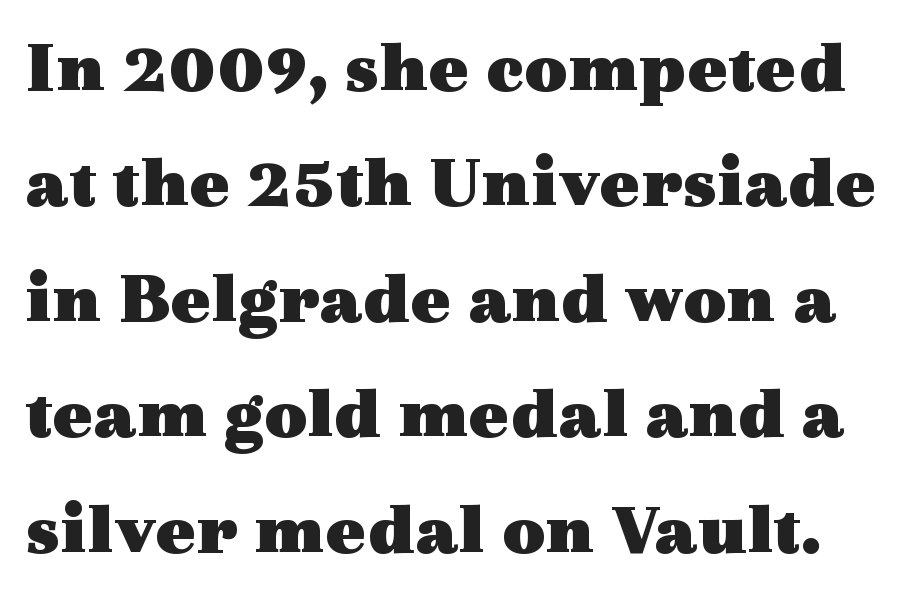
{"serif": "yes", "italic": "no", "bold": "yes", "weight": "heavy", "width": "wide", "x_height": "medium", "monospaced": "no", "underline": "no", "line_spacing": "normal", "line_spacing_ratio": 1.54, "letter_spacing": "normal", "letter_spacing_em": 0.0, "glyph_px": 75}
